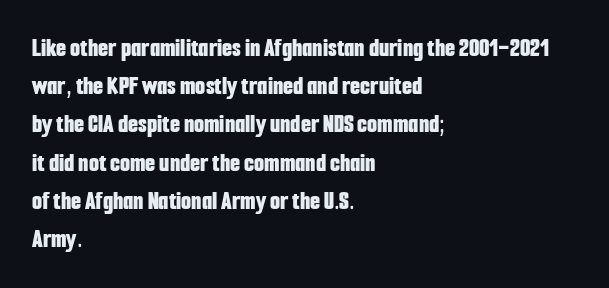
{"italic": "no", "bold": "yes", "underline": "no", "align": "left", "line_spacing": "normal", "line_spacing_ratio": 1.47, "letter_spacing": "normal", "letter_spacing_em": 0.0, "glyph_px": 26}
